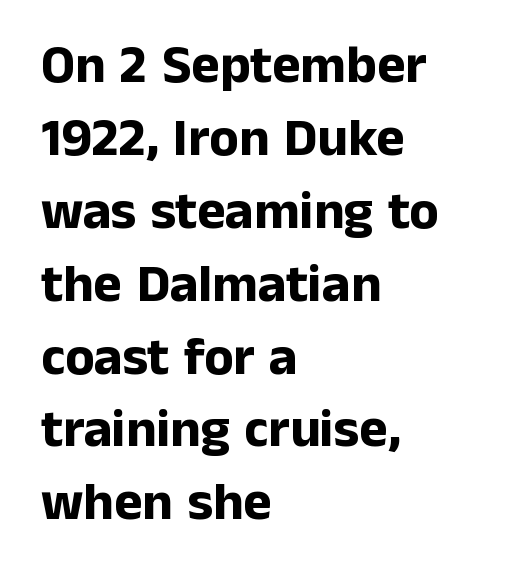
Q: Is the text bold? A: Yes.
Q: Is the text italic (slanted)? A: No, it is upright.
Q: Is the typeface a serif or a sans-serif typeface? A: Sans-serif.
Q: Is the text underlined? A: No.
Q: How is the paragraph aligned? A: Left-aligned.
Q: Is the spacing between letters normal or unusually wide? A: Normal.
Q: Is the spacing between lines tight, normal or loose? A: Normal.
Q: Width (condensed, normal, or wide)? A: Normal.
Q: Stroke contrast? A: Low.
Q: x-height? A: Medium.
Q: Monospaced? A: No.
